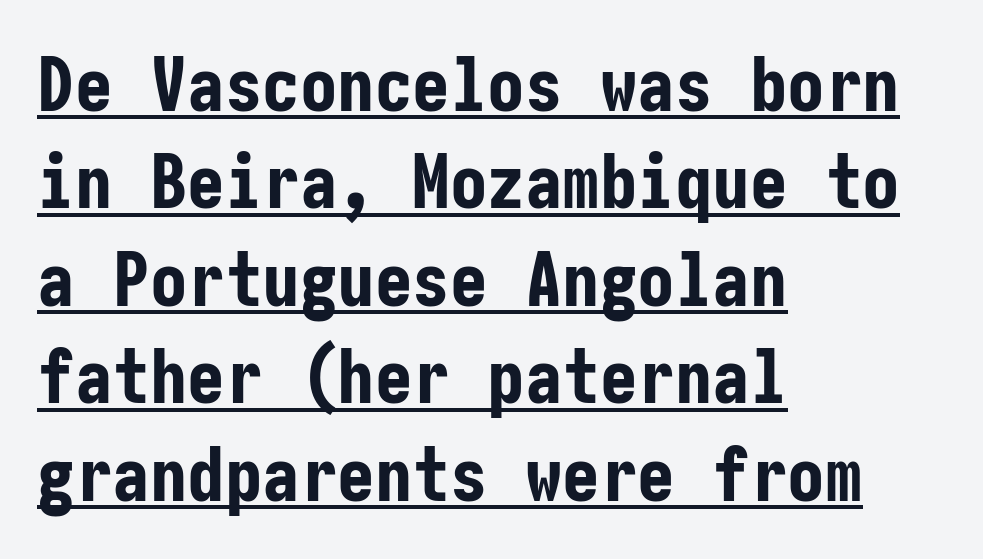
Q: Is the text bold? A: Yes.
Q: Is the text italic (slanted)? A: No, it is upright.
Q: Is the typeface a serif or a sans-serif typeface? A: Sans-serif.
Q: Is the text underlined? A: Yes.
Q: How is the paragraph aligned? A: Left-aligned.
Q: Is the spacing between letters normal or unusually wide? A: Normal.
Q: Is the spacing between lines tight, normal or loose? A: Normal.
Q: Width (condensed, normal, or wide)? A: Condensed.
Q: Stroke contrast? A: Low.
Q: x-height? A: Medium.
